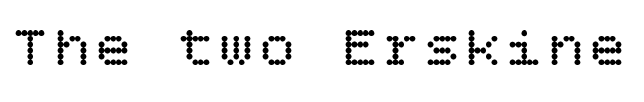
Q: Is the text bold? A: No.
Q: Is the text italic (slanted)? A: No, it is upright.
Q: Is the text underlined? A: No.
Q: Width (condensed, normal, or wide)? A: Normal.
Q: Stroke contrast? A: Low.
Q: x-height? A: Large.
